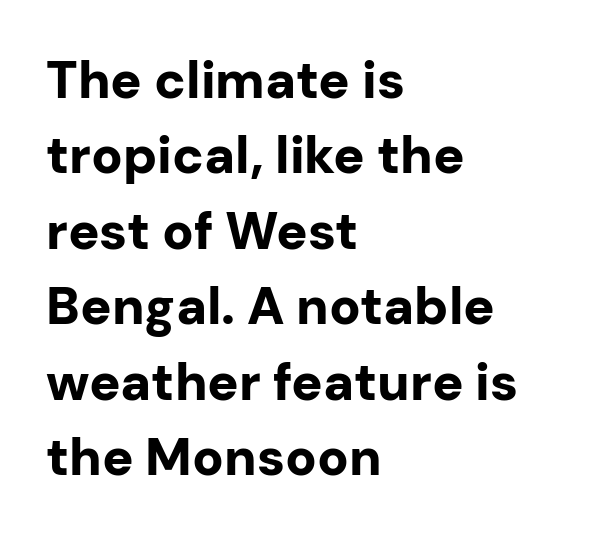
The image shows 52 px bold sans-serif type, upright; set left-aligned, normal line spacing (1.45x), normal letter spacing, not underlined; low stroke contrast and a medium x-height.
